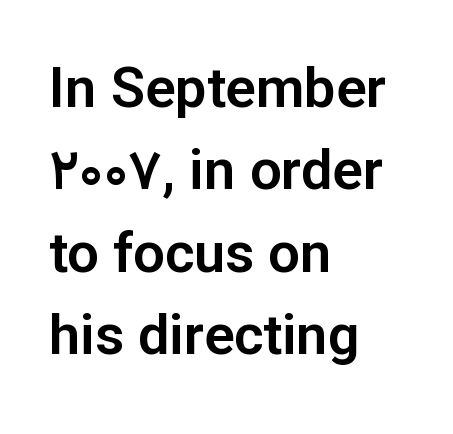
The image shows 56 px sans-serif type, upright; set left-aligned, normal line spacing (1.47x), normal letter spacing, not underlined; low stroke contrast and a medium x-height.
